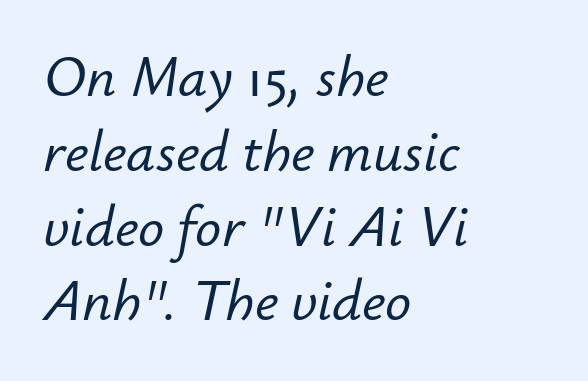
Q: Is the text italic (slanted)? A: Yes, it leans right by about 12 degrees.
Q: Is the text underlined? A: No.
Q: How is the paragraph aligned? A: Left-aligned.
Q: Is the spacing between letters normal or unusually wide? A: Normal.
Q: Is the spacing between lines tight, normal or loose? A: Normal.
Q: Width (condensed, normal, or wide)? A: Normal.
Q: Stroke contrast? A: Low.
Q: x-height? A: Small.
Q: Monospaced? A: No.
